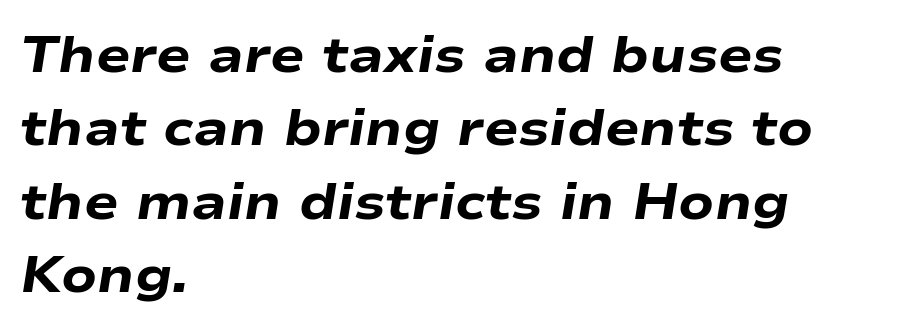
Q: Is the text bold? A: Yes.
Q: Is the text italic (slanted)? A: Yes, it leans right by about 9 degrees.
Q: Is the text underlined? A: No.
Q: How is the paragraph aligned? A: Left-aligned.
Q: Is the spacing between letters normal or unusually wide? A: Normal.
Q: Is the spacing between lines tight, normal or loose? A: Normal.
Q: Width (condensed, normal, or wide)? A: Wide.
Q: Stroke contrast? A: Low.
Q: x-height? A: Medium.
Q: Monospaced? A: No.
